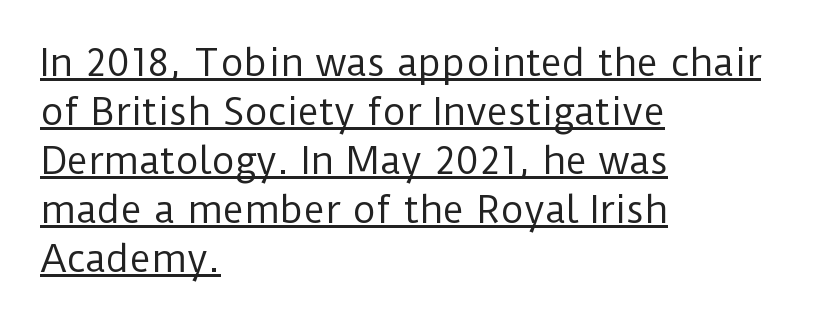
One glance says typical: line gaps are just what's usual. Does the copy run flush right? No — it runs flush left. Posture: vertical. In designer terms, the underline attribute is active on this setting. This sample has the flowing, uneven cadence of proportional lettering. I'd call this a sans setting — the letters go barefoot.
